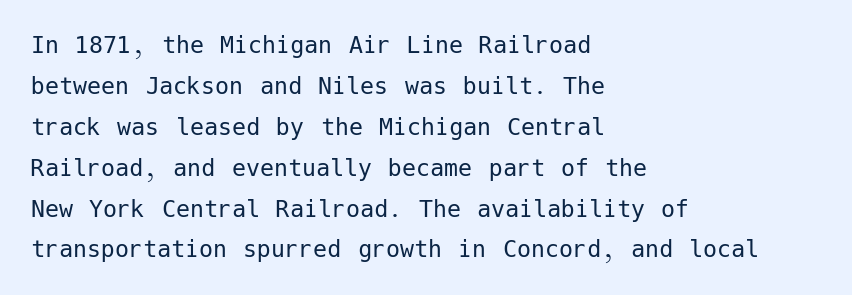
The image shows 28 px regular-weight sans-serif type, upright; set left-aligned, normal line spacing (1.46x), normal letter spacing, not underlined; low stroke contrast and a medium x-height.
